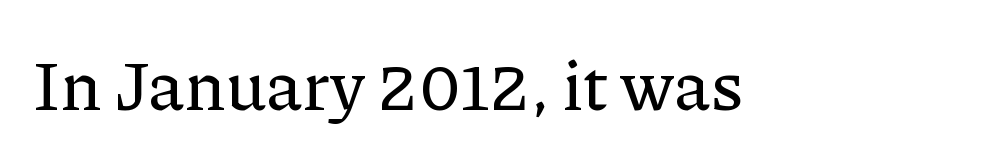
The image shows 69 px serif type, upright; set normal letter spacing, not underlined; low stroke contrast and a medium x-height.
